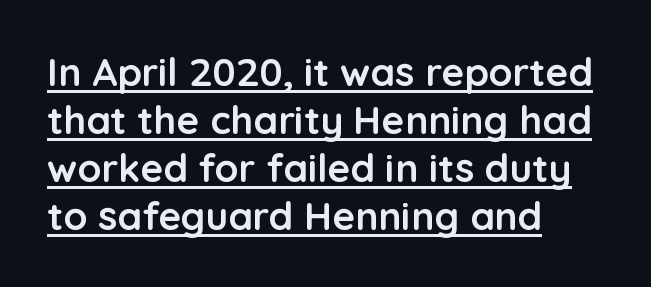
{"serif": "no", "italic": "no", "bold": "yes", "weight": "semibold", "width": "normal", "stroke_contrast": "low", "x_height": "medium", "monospaced": "no", "underline": "yes", "align": "left", "line_spacing_ratio": 1.23, "letter_spacing": "normal", "letter_spacing_em": 0.0, "glyph_px": 39}
